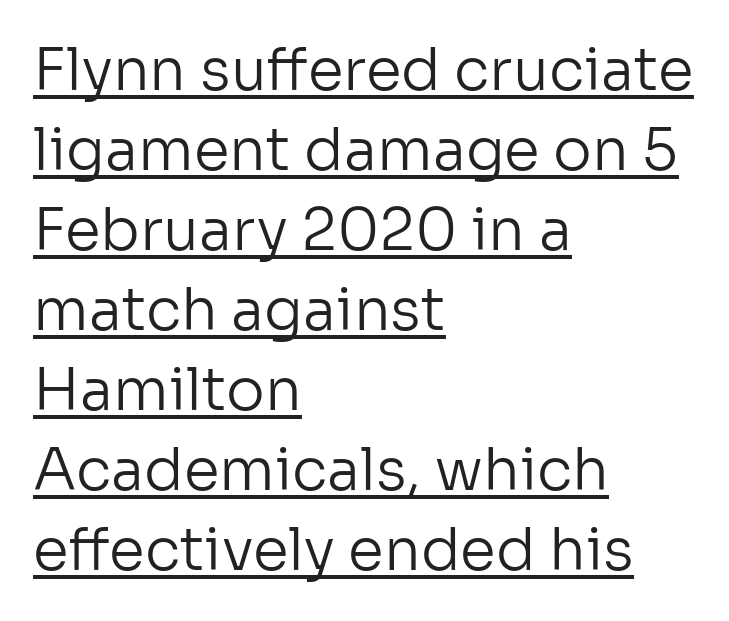
Q: Is the text bold? A: No.
Q: Is the text italic (slanted)? A: No, it is upright.
Q: Is the typeface a serif or a sans-serif typeface? A: Sans-serif.
Q: Is the text underlined? A: Yes.
Q: How is the paragraph aligned? A: Left-aligned.
Q: Is the spacing between letters normal or unusually wide? A: Normal.
Q: Is the spacing between lines tight, normal or loose? A: Normal.
Q: Width (condensed, normal, or wide)? A: Normal.
Q: Stroke contrast? A: Low.
Q: x-height? A: Medium.
Q: Monospaced? A: No.
